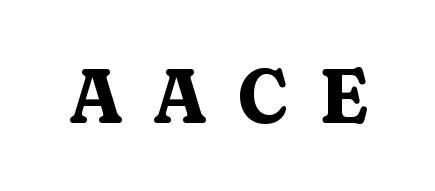
{"serif": "yes", "italic": "no", "bold": "yes", "weight": "bold", "width": "normal", "stroke_contrast": "medium", "x_height": "small", "monospaced": "no", "underline": "no", "letter_spacing": "wide", "letter_spacing_em": 0.42, "glyph_px": 76}
